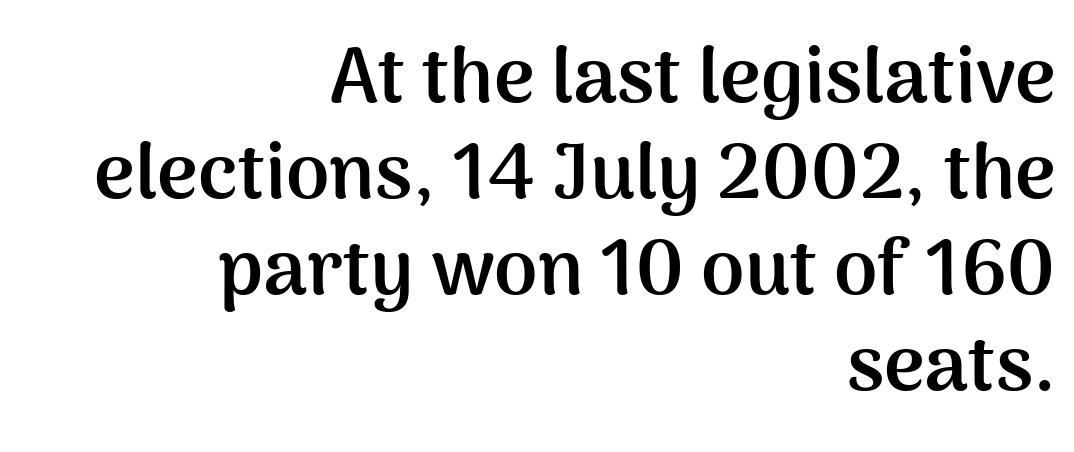
Classification — sans serif. The letters sit at their default tracking, neither squeezed nor spread. The rendering anchors every line to the right-hand side. This sample has the flowing, uneven cadence of proportional lettering.
